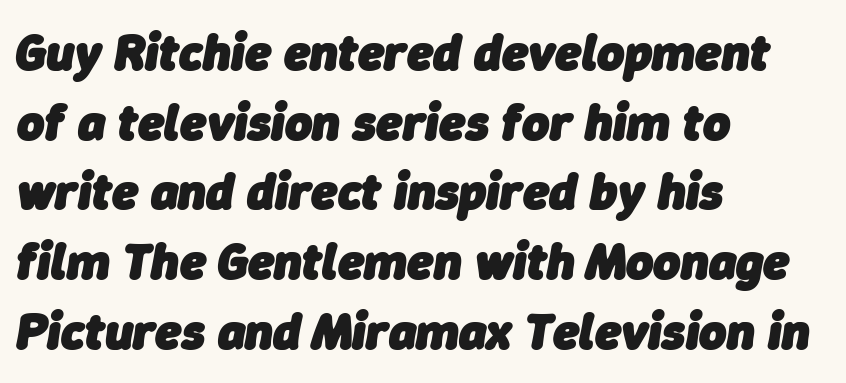
Typesetter's note: full bold, strokes at maximum text heaviness. In terms of posture, this sample is oblique. Think of a printed novel: that variable character pitch is what you see here. The gap between lines stays unmarked. If you measured baseline to baseline, you'd find a middling distance. The paragraph shown leans on its left margin.
